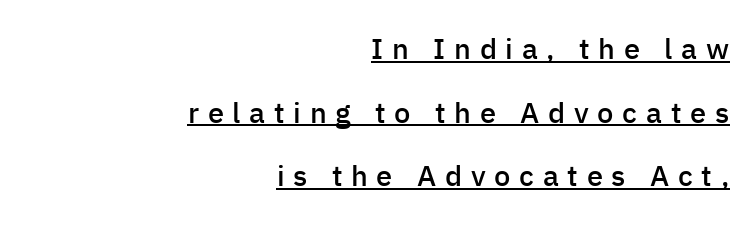
Q: Is the text bold? A: Semi-bold.
Q: Is the text italic (slanted)? A: No, it is upright.
Q: Is the typeface a serif or a sans-serif typeface? A: Sans-serif.
Q: Is the text underlined? A: Yes.
Q: How is the paragraph aligned? A: Right-aligned.
Q: Is the spacing between letters normal or unusually wide? A: Unusually wide.
Q: Is the spacing between lines tight, normal or loose? A: Loose.
Q: Width (condensed, normal, or wide)? A: Normal.
Q: Stroke contrast? A: Low.
Q: x-height? A: Medium.
Q: Monospaced? A: No.
